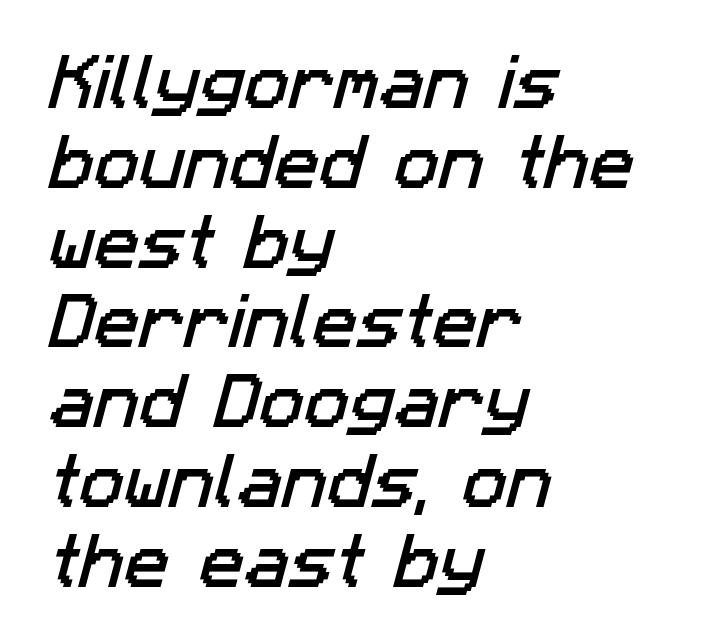
The image shows 60 px sans-serif type; set left-aligned, normal line spacing (1.33x), normal letter spacing, not underlined; low stroke contrast and a medium x-height.
